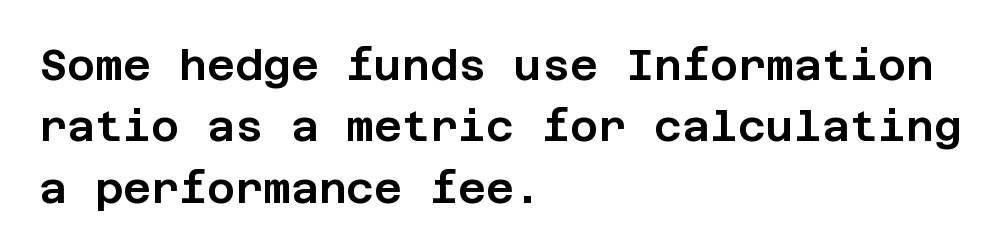
Anything drawn beneath the words? Only blank space. A student would call this left alignment; a typographer would say flush left, rag right. Regarding leading, the lines here are spaced in the standard way. Check where the strokes stop: nothing finishes them off — pure sans. The line texture is even and compact thanks to regular tracking. Posture: vertical.
